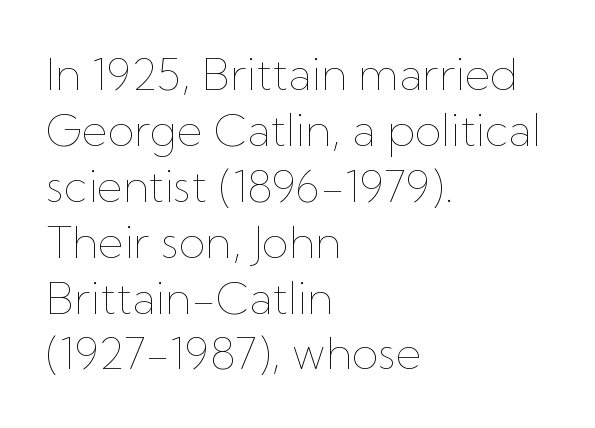
{"italic": "no", "bold": "no", "weight": "thin", "width": "normal", "stroke_contrast": "low", "x_height": "medium", "monospaced": "no", "underline": "no", "align": "left", "line_spacing": "normal", "line_spacing_ratio": 1.27, "letter_spacing": "normal", "letter_spacing_em": 0.0, "glyph_px": 44}
